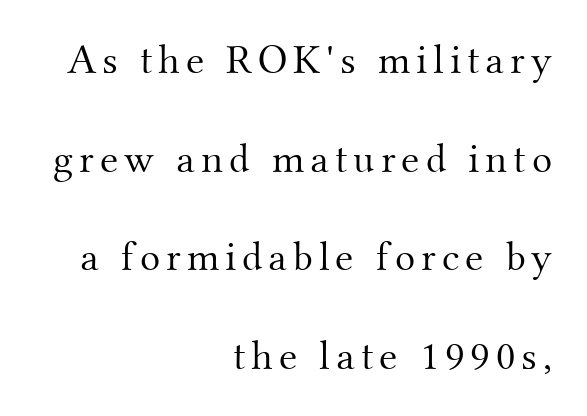
Q: Is the text bold? A: No.
Q: Is the text italic (slanted)? A: No, it is upright.
Q: Is the typeface a serif or a sans-serif typeface? A: Serif.
Q: Is the text underlined? A: No.
Q: How is the paragraph aligned? A: Right-aligned.
Q: Is the spacing between lines tight, normal or loose? A: Loose.
Q: Width (condensed, normal, or wide)? A: Normal.
Q: Stroke contrast? A: Medium.
Q: x-height? A: Small.
Q: Monospaced? A: No.
